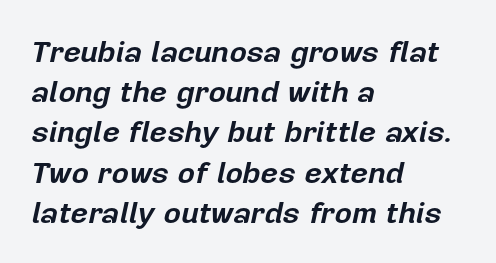
{"italic": "yes", "lean": "right", "slant_degrees": 12, "bold": "yes", "weight": "bold", "width": "normal", "stroke_contrast": "low", "x_height": "medium", "monospaced": "no", "underline": "no", "align": "left", "line_spacing": "normal", "line_spacing_ratio": 1.34, "letter_spacing": "normal", "letter_spacing_em": 0.0, "glyph_px": 30}
